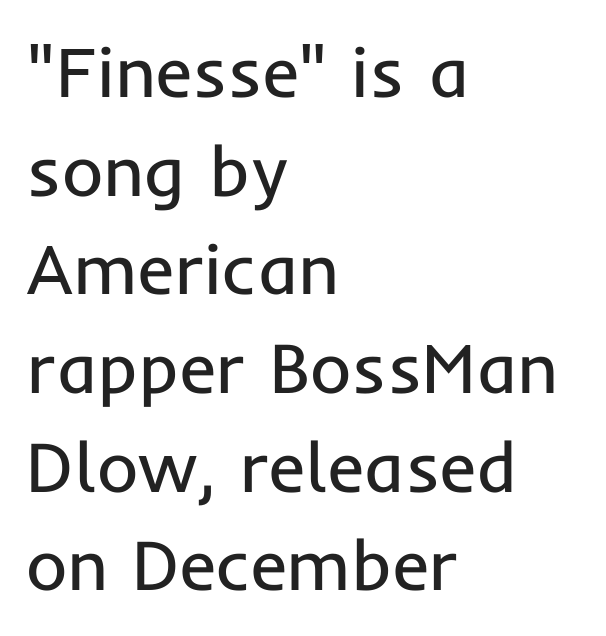
{"serif": "no", "italic": "no", "bold": "no", "weight": "regular", "width": "normal", "stroke_contrast": "low", "x_height": "medium", "monospaced": "no", "underline": "no", "align": "left", "line_spacing": "normal", "line_spacing_ratio": 1.39, "letter_spacing": "normal", "letter_spacing_em": 0.0, "glyph_px": 71}
